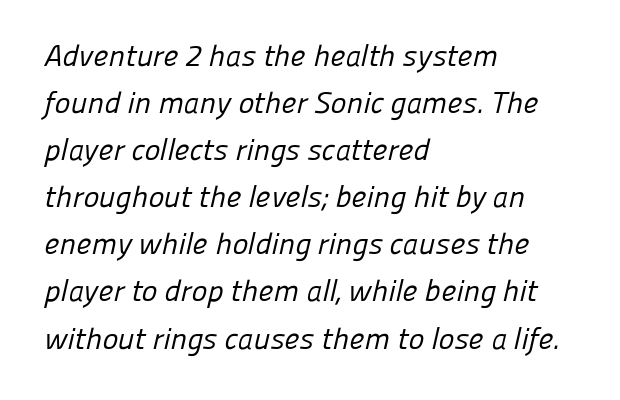
The image shows 30 px regular-weight sans-serif type; set left-aligned, normal line spacing (1.57x), normal letter spacing, not underlined; low stroke contrast and a medium x-height.
